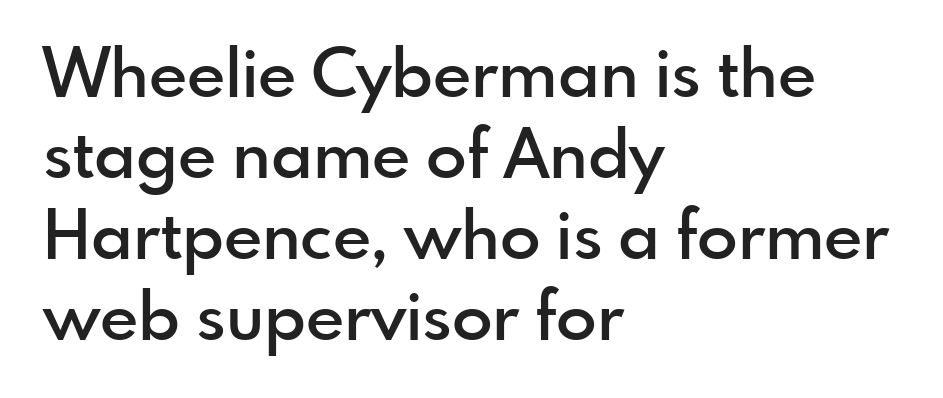
Note the varied advance widths — an 'i' is clearly narrower than an 'm'. Look at the bottom of the vertical strokes: they stop flat, with no serifs. Rendered with straight, roman letterforms. Inter-character spacing is left at the font's built-in metrics. In terms of weight, the rendering is demibold, just under bold. Short and long lines alike share a common starting point at left.
